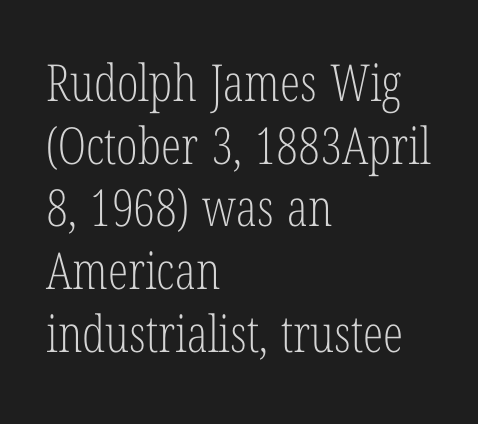
The image shows 51 px light, condensed serif type, upright; set left-aligned, line spacing 1.23x, normal letter spacing, not underlined; low stroke contrast and a medium x-height.
